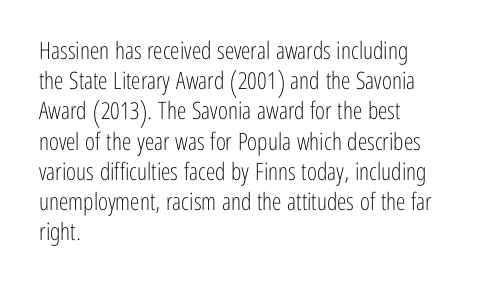
{"italic": "no", "bold": "no", "underline": "no", "align": "left", "line_spacing": "normal", "line_spacing_ratio": 1.26, "letter_spacing": "normal", "letter_spacing_em": 0.0, "glyph_px": 24}
